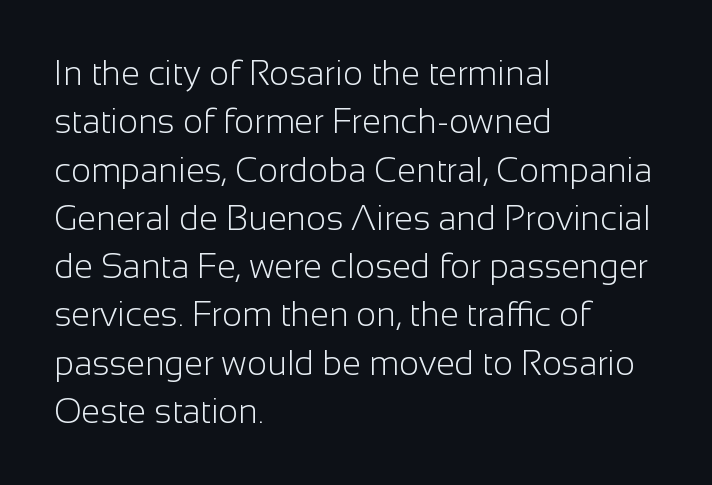
The letters advance in unequal steps, a hallmark of proportional type. Nope, no serifs anywhere on these letters. The letters sit at their default tracking, neither squeezed nor spread. Visually the block forms a straight wall on the left and a jagged coastline on the right. No italicization has been applied; the sample stays upright.
